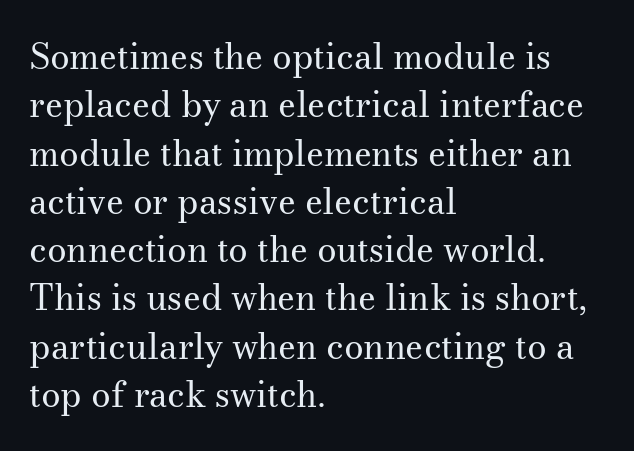
{"serif": "yes", "italic": "no", "bold": "no", "weight": "regular", "width": "normal", "stroke_contrast": "medium", "x_height": "small", "monospaced": "no", "underline": "no", "align": "left", "line_spacing": "normal", "line_spacing_ratio": 1.38, "letter_spacing": "normal", "letter_spacing_em": 0.0, "glyph_px": 35}
